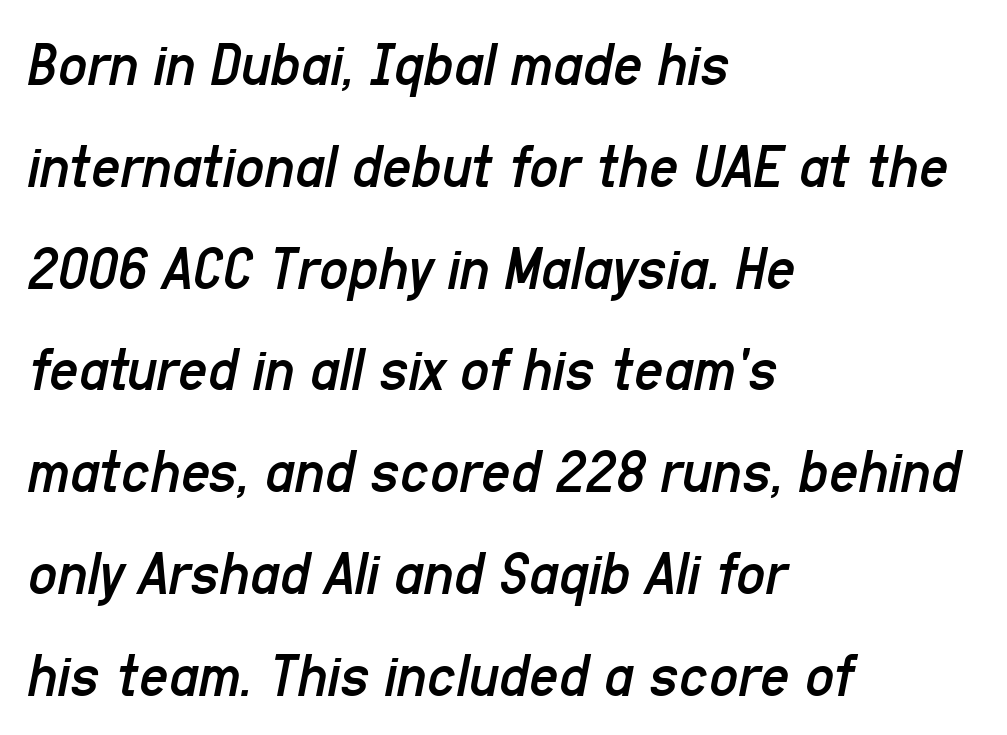
Each word holds together tightly as a unit, with standard inter-letter gaps. A classic flush-left, rag-right setting is used for this passage. Letters have the restrained weight of plain body copy at most. Here the designer chose a conventional face with non-uniform glyph widths. Designer's note — italics engaged.
